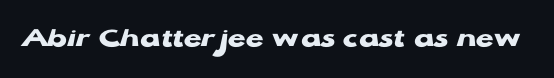
Q: Is the text bold? A: Yes.
Q: Is the text italic (slanted)? A: No, it is upright.
Q: Is the typeface a serif or a sans-serif typeface? A: Sans-serif.
Q: Is the text underlined? A: No.
Q: Is the spacing between letters normal or unusually wide? A: Normal.
Q: Width (condensed, normal, or wide)? A: Wide.
Q: Stroke contrast? A: Low.
Q: x-height? A: Medium.
Q: Monospaced? A: No.
